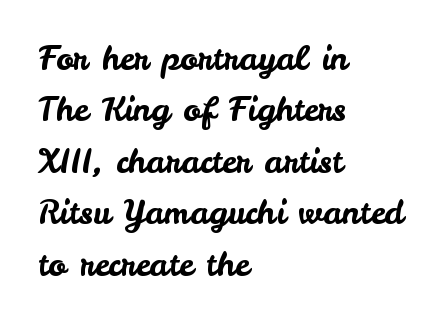
Q: Is the text italic (slanted)? A: Yes.
Q: Is the typeface a serif or a sans-serif typeface? A: Sans-serif.
Q: Is the text underlined? A: No.
Q: How is the paragraph aligned? A: Left-aligned.
Q: Is the spacing between letters normal or unusually wide? A: Normal.
Q: Is the spacing between lines tight, normal or loose? A: Normal.
Q: Width (condensed, normal, or wide)? A: Normal.
Q: Stroke contrast? A: Low.
Q: x-height? A: Small.
Q: Monospaced? A: No.
